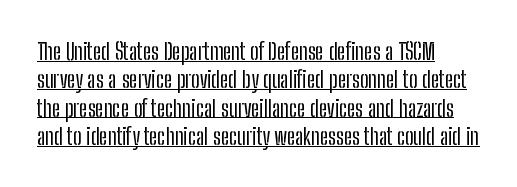
{"italic": "no", "underline": "yes", "align": "left", "line_spacing_ratio": 1.23, "letter_spacing": "normal", "letter_spacing_em": 0.0, "glyph_px": 23}
